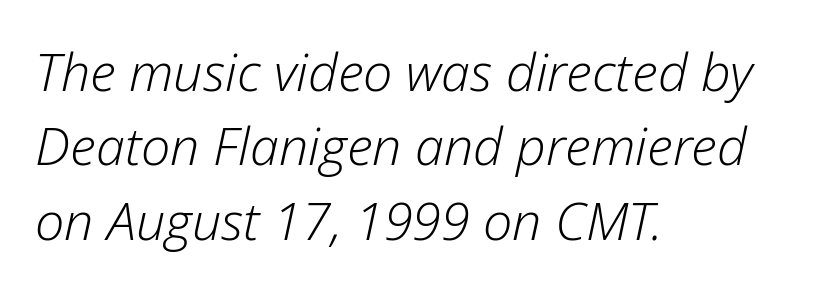
Spacing verdict: proportional, widths tailored to each character. The typography opts for an oblique posture over an upright one. Stems and bowls with no extra thickness — not bold. Letter spacing: default. Evenly set lines give the paragraph a standard silhouette. Underlining? Definitely not there.
